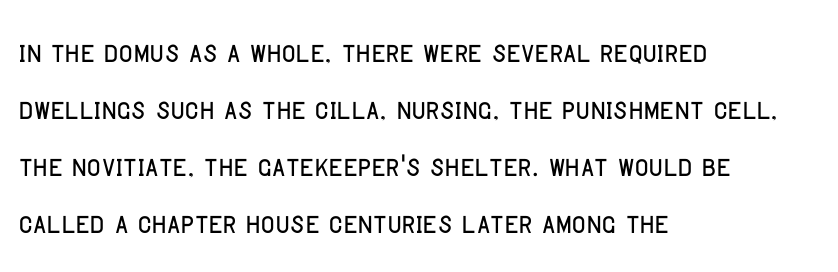
The image shows 38 px condensed sans-serif type, upright; set left-aligned, normal line spacing (1.5x), normal letter spacing, not underlined; low stroke contrast and a large x-height.
